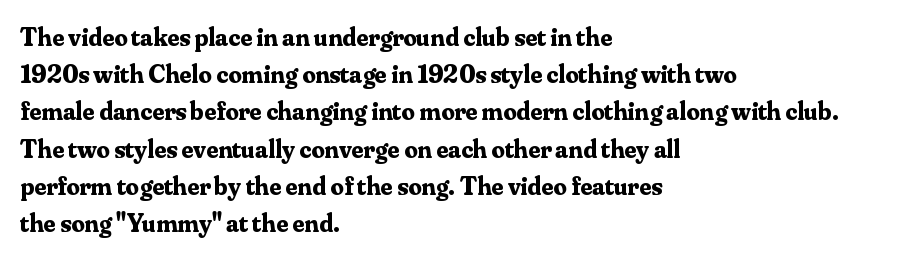
The image shows 26 px bold type, upright; set left-aligned, normal line spacing (1.43x), normal letter spacing, not underlined.
